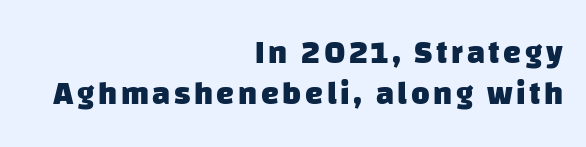
{"serif": "no", "bold": "yes", "weight": "heavy", "width": "normal", "stroke_contrast": "low", "x_height": "large", "monospaced": "no", "underline": "no", "align": "right", "line_spacing": "normal", "line_spacing_ratio": 1.28, "glyph_px": 32}
